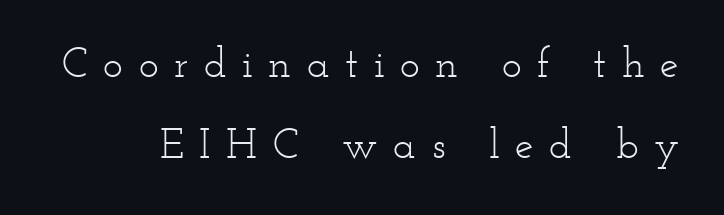
Q: Is the text bold? A: No.
Q: Is the text italic (slanted)? A: No, it is upright.
Q: Is the typeface a serif or a sans-serif typeface? A: Serif.
Q: Is the text underlined? A: No.
Q: Is the spacing between letters normal or unusually wide? A: Unusually wide.
Q: Is the spacing between lines tight, normal or loose? A: Loose.
Q: Width (condensed, normal, or wide)? A: Wide.
Q: Stroke contrast? A: Low.
Q: x-height? A: Small.
Q: Monospaced? A: No.
